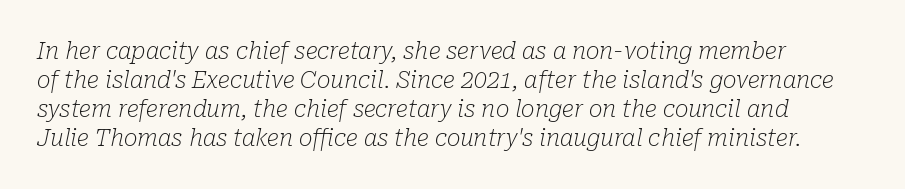
The image shows 23 px text type, italic (leaning right); set normal line spacing (1.26x), normal letter spacing, not underlined.
